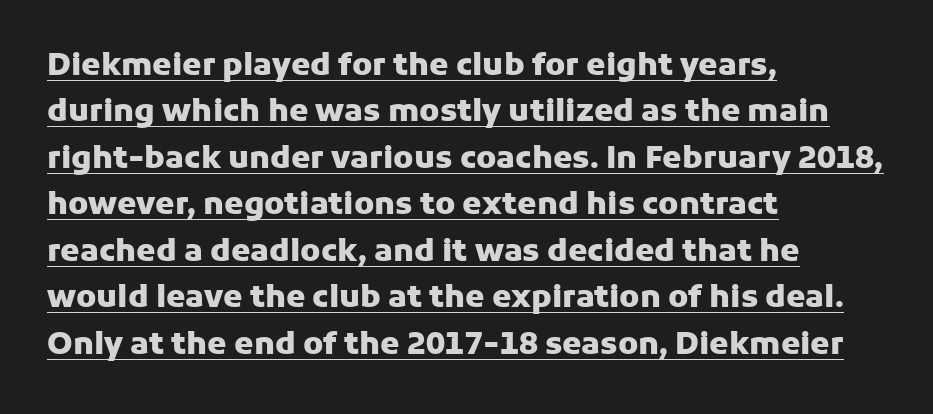
The letters stand upright; this is a roman face. A typesetter would call this zero additional tracking. The face used here is proportionally spaced, like ordinary book or web type. This rendering employs a face without finishing strokes, i.e., a sans-serif. The ragged edge is on the right, which tells us the setting is flush left.
